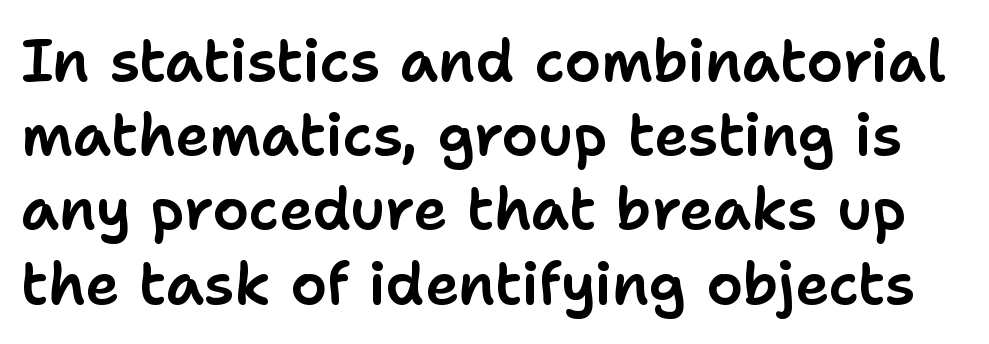
The image shows 58 px sans-serif type, upright; set normal line spacing (1.28x), normal letter spacing, not underlined; low stroke contrast and a medium x-height.
